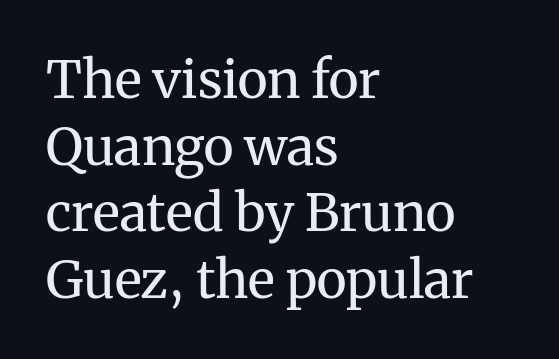
These lines are composed in type with serifs. Vertical spacing — default. No word sits above an underline. Standard letterfit; no display-style spreading of the glyphs.
